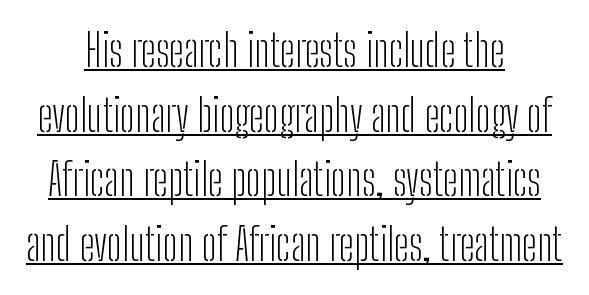
Q: Is the text bold? A: No.
Q: Is the text italic (slanted)? A: No, it is upright.
Q: Is the typeface a serif or a sans-serif typeface? A: Sans-serif.
Q: Is the text underlined? A: Yes.
Q: How is the paragraph aligned? A: Centered.
Q: Is the spacing between letters normal or unusually wide? A: Normal.
Q: Is the spacing between lines tight, normal or loose? A: Normal.
Q: Width (condensed, normal, or wide)? A: Condensed.
Q: Stroke contrast? A: Low.
Q: x-height? A: Medium.
Q: Monospaced? A: No.
